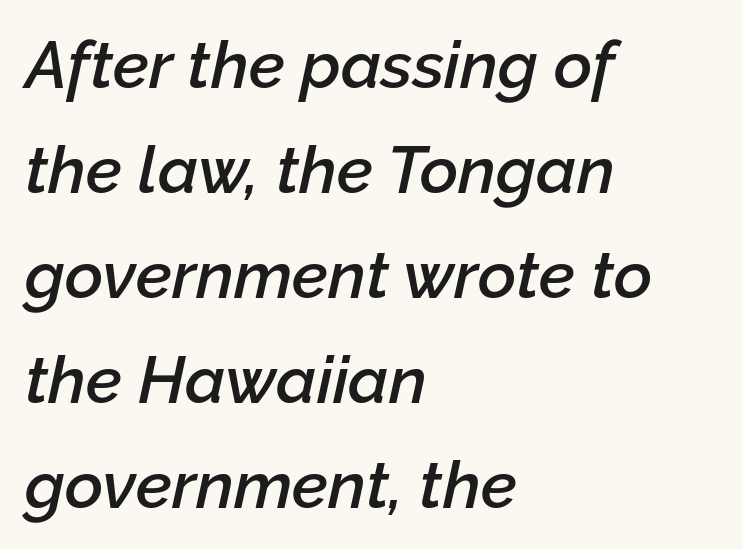
The image shows 66 px semibold type, italic (leaning right); set left-aligned, normal line spacing (1.59x), normal letter spacing, not underlined; low stroke contrast and a medium x-height.
